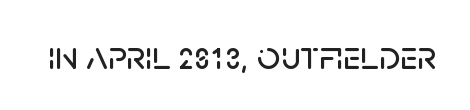
Q: Is the text italic (slanted)? A: No, it is upright.
Q: Is the typeface a serif or a sans-serif typeface? A: Sans-serif.
Q: Is the text underlined? A: No.
Q: Is the spacing between letters normal or unusually wide? A: Normal.
Q: Width (condensed, normal, or wide)? A: Normal.
Q: Stroke contrast? A: Low.
Q: x-height? A: Large.
Q: Monospaced? A: No.
